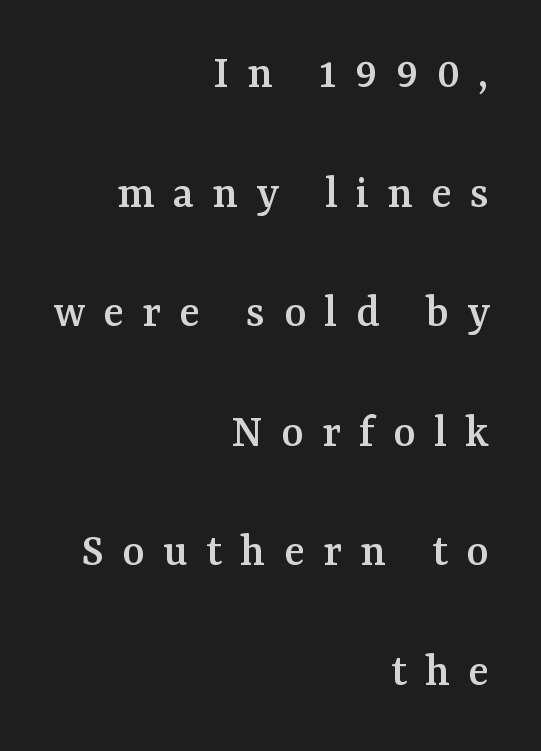
{"serif": "yes", "italic": "no", "width": "normal", "stroke_contrast": "medium", "x_height": "medium", "monospaced": "no", "underline": "no", "align": "right", "line_spacing": "loose", "line_spacing_ratio": 2.49, "letter_spacing": "wide", "letter_spacing_em": 0.38, "glyph_px": 48}
